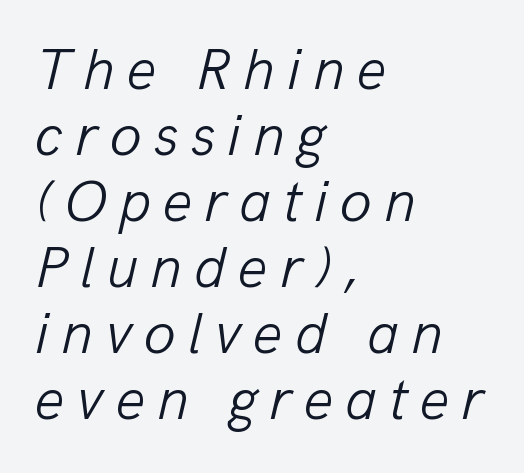
{"italic": "yes", "lean": "right", "slant_degrees": 13, "bold": "no", "weight": "light", "width": "normal", "stroke_contrast": "low", "x_height": "medium", "monospaced": "no", "underline": "no", "align": "left", "line_spacing": "tight", "line_spacing_ratio": 1.12, "letter_spacing": "wide", "letter_spacing_em": 0.2, "glyph_px": 59}
